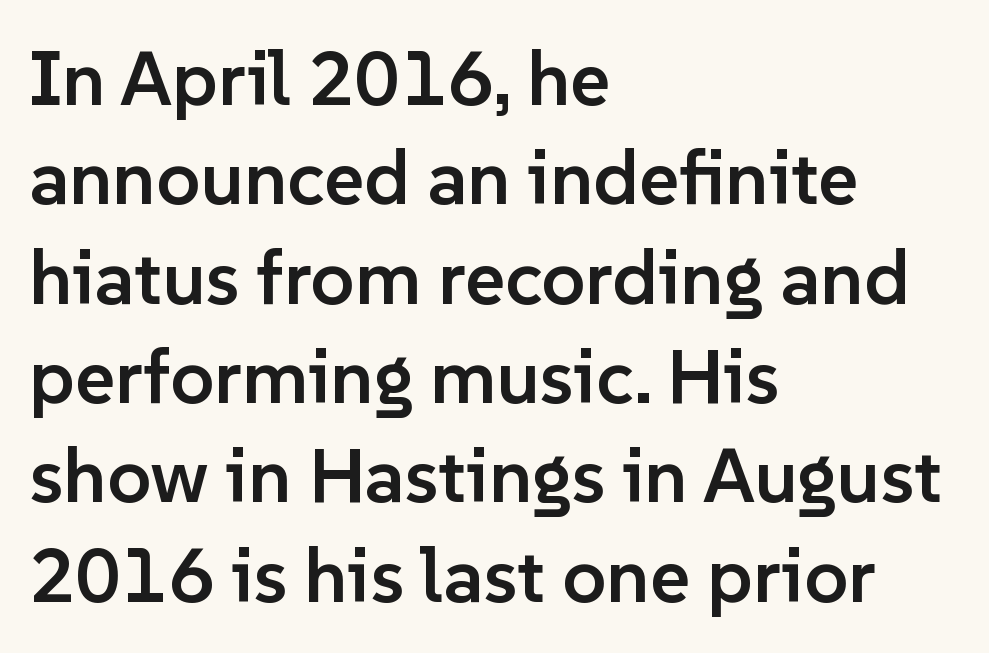
The image shows 77 px semibold sans-serif type, upright; set left-aligned, normal line spacing (1.29x), normal letter spacing, not underlined; low stroke contrast and a medium x-height.
